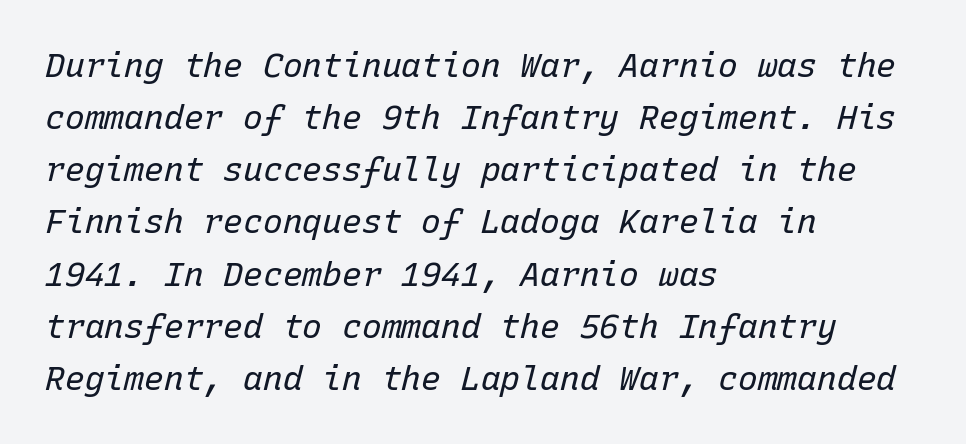
Q: Is the text bold? A: No.
Q: Is the text italic (slanted)? A: Yes, it leans right by about 15 degrees.
Q: Is the text underlined? A: No.
Q: How is the paragraph aligned? A: Left-aligned.
Q: Is the spacing between letters normal or unusually wide? A: Normal.
Q: Is the spacing between lines tight, normal or loose? A: Normal.
Q: Width (condensed, normal, or wide)? A: Normal.
Q: Stroke contrast? A: Low.
Q: x-height? A: Medium.
Q: Monospaced? A: Yes.
